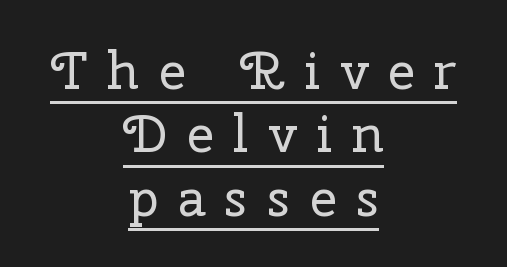
This is roman type, the default non-slanted kind. Little horizontal feet cap the strokes, marking this as serif type. Honestly, the underline is the first thing you notice here. Substantial extra tracking has been applied to these lines. Is this a fixed-width face? No — the glyphs have proportional, varying widths. Bold? No — there's no thickening of the strokes.
